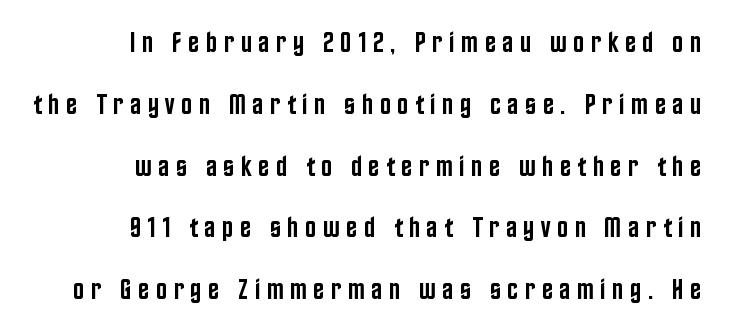
Q: Is the text bold? A: Semi-bold.
Q: Is the text italic (slanted)? A: No, it is upright.
Q: Is the typeface a serif or a sans-serif typeface? A: Sans-serif.
Q: Is the text underlined? A: No.
Q: How is the paragraph aligned? A: Right-aligned.
Q: Is the spacing between letters normal or unusually wide? A: Unusually wide.
Q: Is the spacing between lines tight, normal or loose? A: Loose.
Q: Width (condensed, normal, or wide)? A: Condensed.
Q: Stroke contrast? A: Low.
Q: x-height? A: Large.
Q: Monospaced? A: No.
